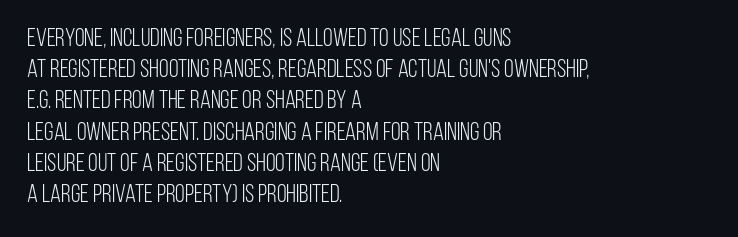
{"italic": "no", "bold": "no", "underline": "no", "align": "left", "line_spacing": "normal", "line_spacing_ratio": 1.25, "letter_spacing": "normal", "letter_spacing_em": 0.0, "glyph_px": 25}
